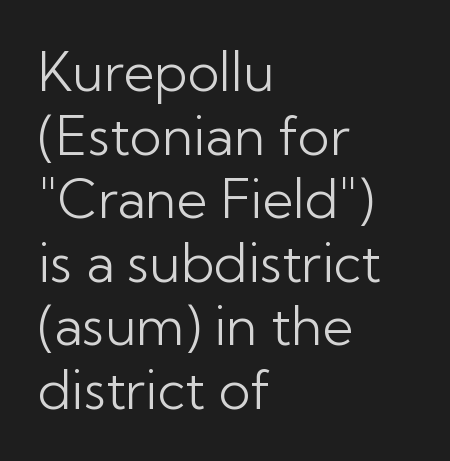
The horizontal fit of the characters is conventional and even. You could not count columns in this text — the font is proportionally spaced. Observe the absence of serifs on each vertical stroke in this sample. Think standard paragraph weight, or any step lighter than that. In terms of posture, this sample is upright. Leftover space on each line is placed entirely after the last word.
